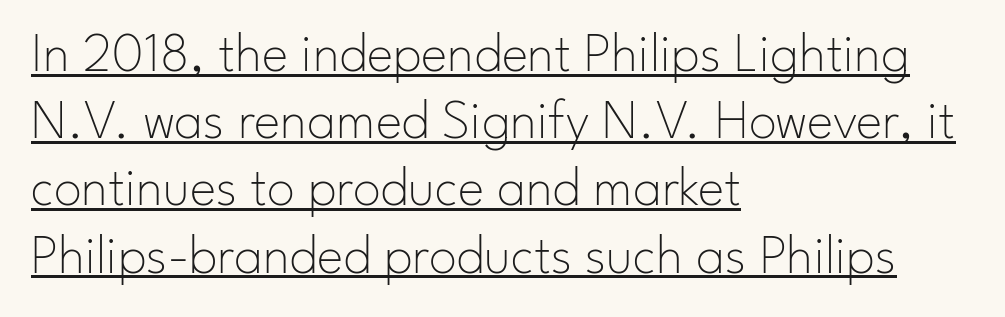
{"serif": "no", "italic": "no", "bold": "no", "weight": "thin", "width": "normal", "stroke_contrast": "low", "x_height": "small", "monospaced": "no", "underline": "yes", "align": "left", "line_spacing_ratio": 1.2, "letter_spacing": "normal", "letter_spacing_em": 0.0, "glyph_px": 56}
